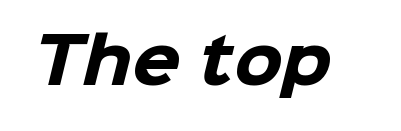
The image shows 62 px heavy sans-serif type; set normal letter spacing, not underlined; low stroke contrast and a medium x-height.
